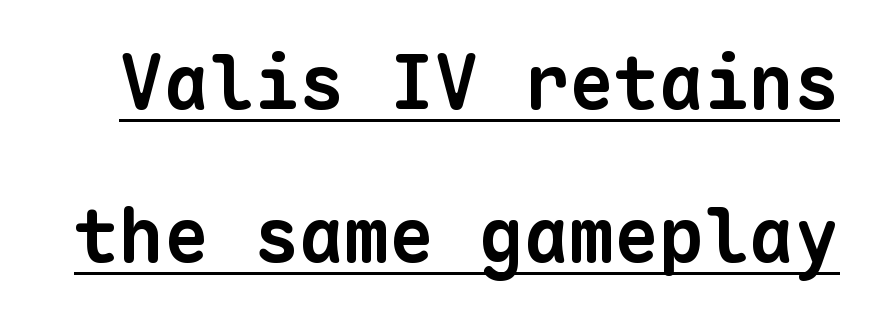
Q: Is the text bold? A: Yes.
Q: Is the typeface a serif or a sans-serif typeface? A: Sans-serif.
Q: Is the text underlined? A: Yes.
Q: Is the spacing between letters normal or unusually wide? A: Normal.
Q: Is the spacing between lines tight, normal or loose? A: Loose.
Q: Width (condensed, normal, or wide)? A: Normal.
Q: Stroke contrast? A: Low.
Q: x-height? A: Medium.
Q: Monospaced? A: Yes.
